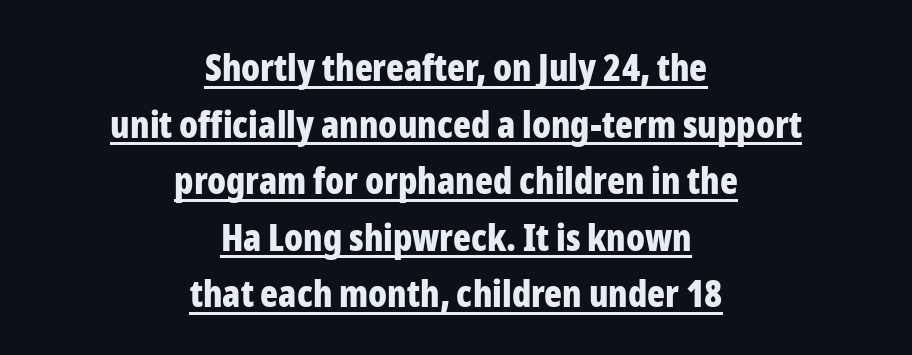
{"serif": "no", "italic": "no", "bold": "yes", "weight": "bold", "width": "condensed", "stroke_contrast": "low", "x_height": "medium", "monospaced": "no", "underline": "yes", "align": "center", "line_spacing": "normal", "line_spacing_ratio": 1.53, "letter_spacing": "normal", "letter_spacing_em": 0.0, "glyph_px": 37}
